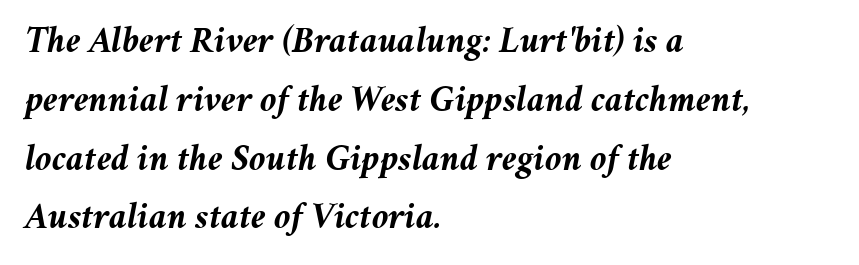
Observe the lean: these are italic letterforms. Teacher's note: observe the even left margin — that is flush-left alignment. You could not count columns in this text — the font is proportionally spaced. Each new line begins a customary step beneath the previous one. Heft: maximum for text — a bold.
